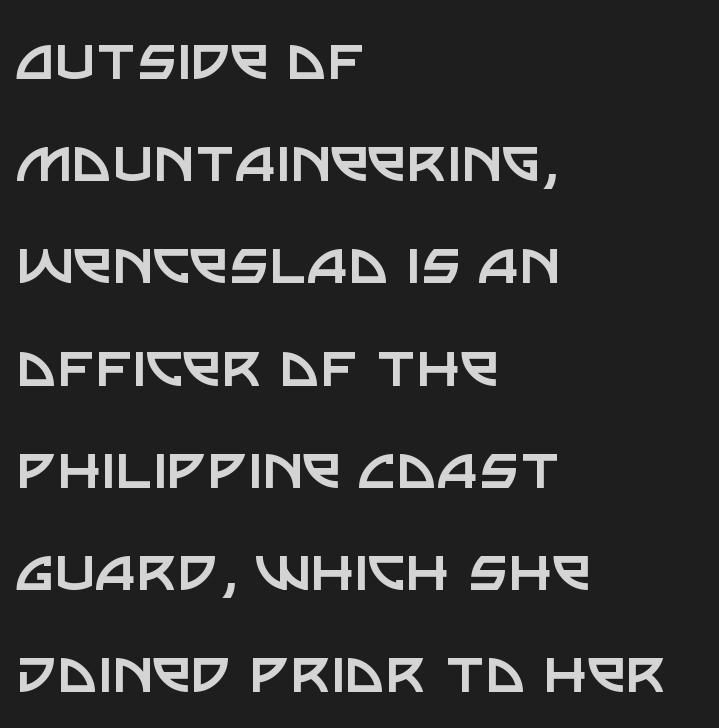
The image shows 70 px regular-weight sans-serif type, upright; set left-aligned, normal line spacing (1.46x), normal letter spacing, not underlined; low stroke contrast and a large x-height.
